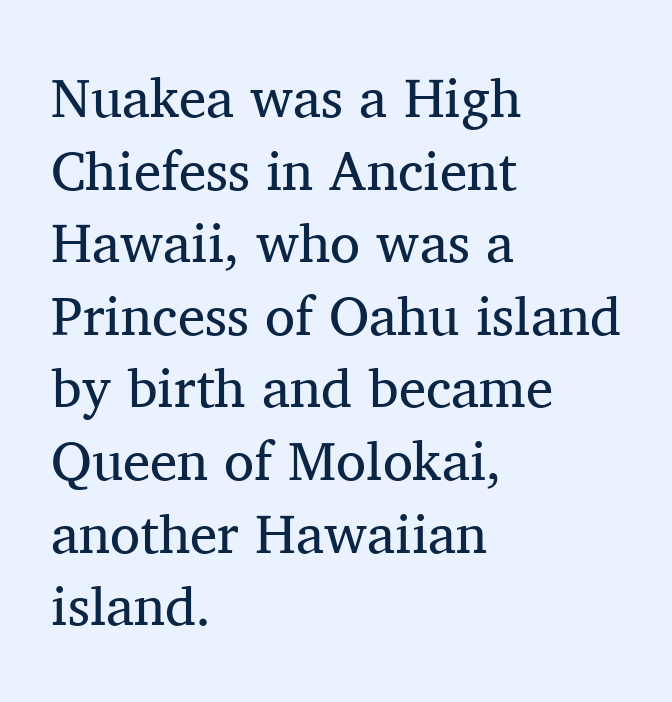
{"serif": "yes", "italic": "no", "bold": "no", "weight": "regular", "width": "normal", "stroke_contrast": "medium", "x_height": "medium", "monospaced": "no", "underline": "no", "align": "left", "line_spacing": "normal", "line_spacing_ratio": 1.32, "letter_spacing": "normal", "letter_spacing_em": 0.0, "glyph_px": 55}
